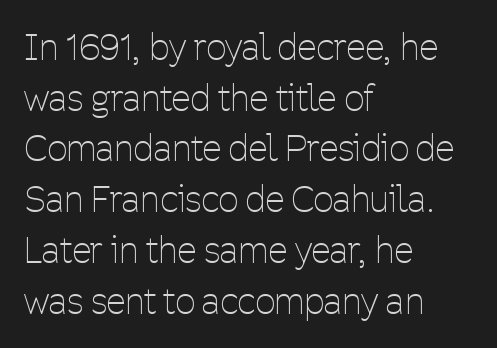
{"serif": "no", "italic": "no", "bold": "no", "weight": "thin", "width": "condensed", "stroke_contrast": "low", "x_height": "medium", "monospaced": "no", "underline": "no", "align": "left", "line_spacing": "normal", "line_spacing_ratio": 1.45, "letter_spacing": "normal", "letter_spacing_em": 0.0, "glyph_px": 35}
